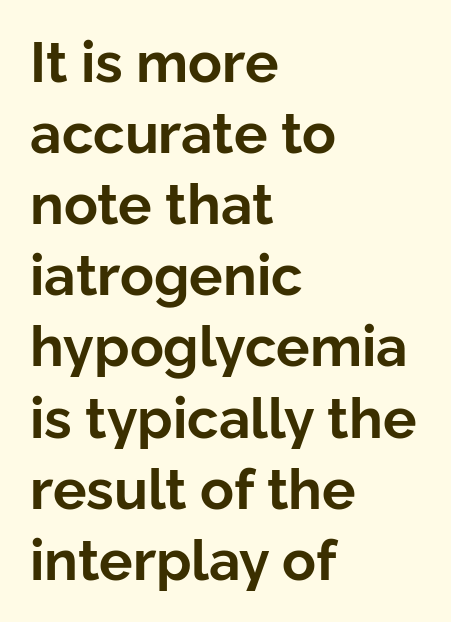
The image shows 56 px bold sans-serif type, upright; set left-aligned, normal line spacing (1.27x), normal letter spacing, not underlined; low stroke contrast and a medium x-height.
